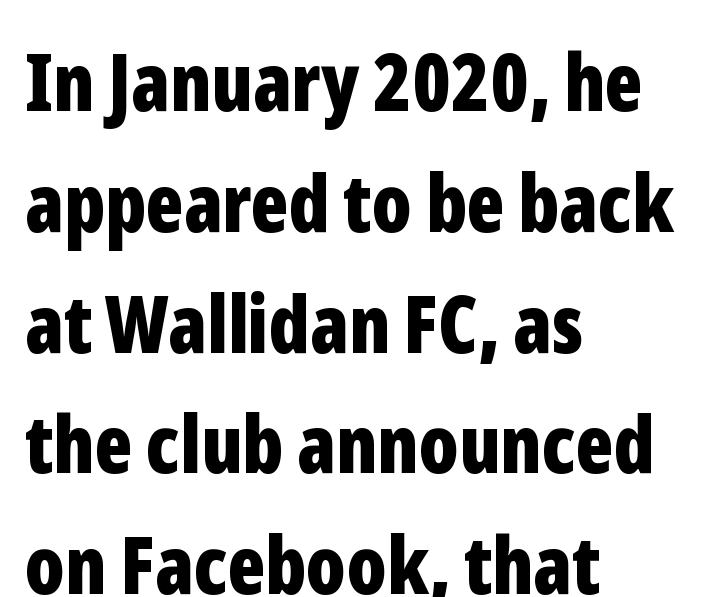
Q: Is the text bold? A: Yes.
Q: Is the text italic (slanted)? A: No, it is upright.
Q: Is the typeface a serif or a sans-serif typeface? A: Sans-serif.
Q: Is the text underlined? A: No.
Q: How is the paragraph aligned? A: Left-aligned.
Q: Is the spacing between letters normal or unusually wide? A: Normal.
Q: Is the spacing between lines tight, normal or loose? A: Normal.
Q: Width (condensed, normal, or wide)? A: Condensed.
Q: Stroke contrast? A: Low.
Q: x-height? A: Medium.
Q: Monospaced? A: No.
